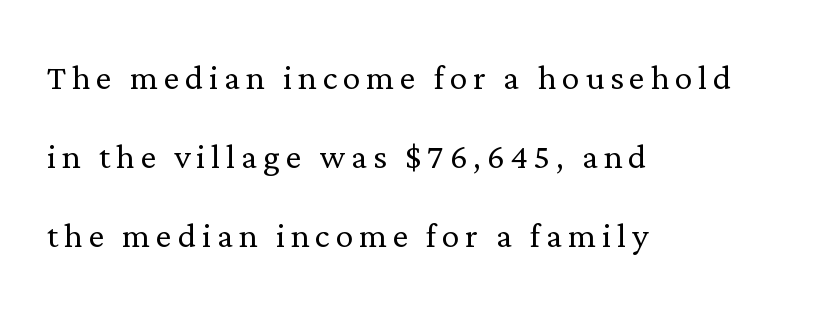
Q: Is the text bold? A: No.
Q: Is the text italic (slanted)? A: No, it is upright.
Q: Is the typeface a serif or a sans-serif typeface? A: Serif.
Q: Is the text underlined? A: No.
Q: How is the paragraph aligned? A: Left-aligned.
Q: Width (condensed, normal, or wide)? A: Normal.
Q: Stroke contrast? A: Low.
Q: x-height? A: Medium.
Q: Monospaced? A: No.
